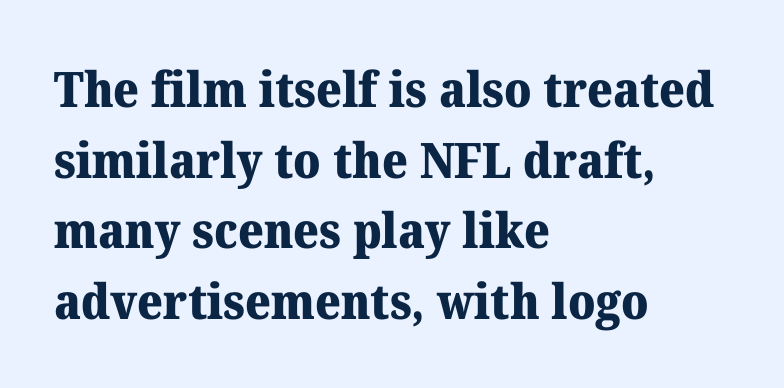
{"serif": "yes", "italic": "no", "bold": "yes", "weight": "heavy", "width": "normal", "stroke_contrast": "medium", "x_height": "medium", "monospaced": "no", "underline": "no", "align": "left", "line_spacing": "normal", "line_spacing_ratio": 1.44, "letter_spacing": "normal", "letter_spacing_em": 0.0, "glyph_px": 49}
